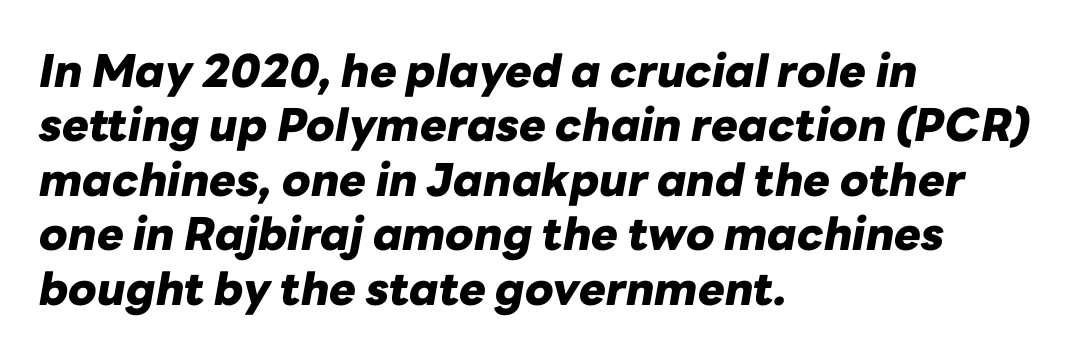
{"italic": "yes", "lean": "right", "slant_degrees": 10, "bold": "yes", "weight": "heavy", "width": "normal", "stroke_contrast": "low", "x_height": "medium", "monospaced": "no", "underline": "no", "align": "left", "line_spacing_ratio": 1.21, "letter_spacing": "normal", "letter_spacing_em": 0.0, "glyph_px": 45}
